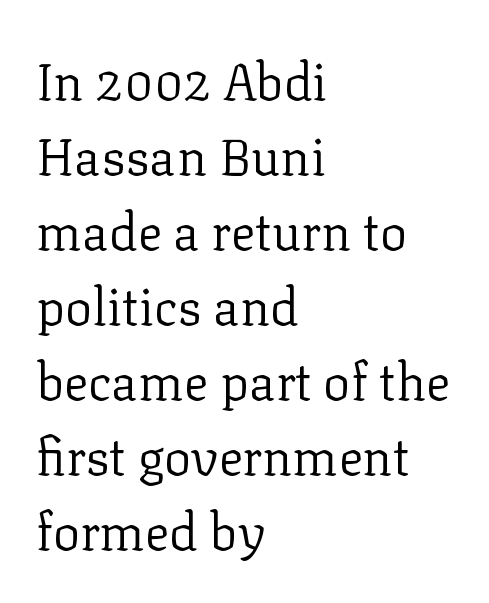
The image shows 51 px regular-weight serif type, upright; set left-aligned, normal line spacing (1.47x), normal letter spacing, not underlined; low stroke contrast and a medium x-height.
